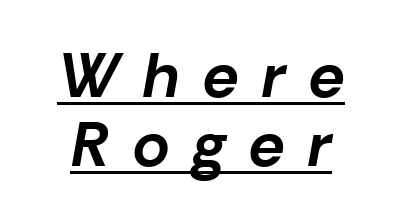
These lines are rendered in a variable-pitch font. Leading: reduced. Short note: letters widely spaced. Weight check: bold — yes, fully.
